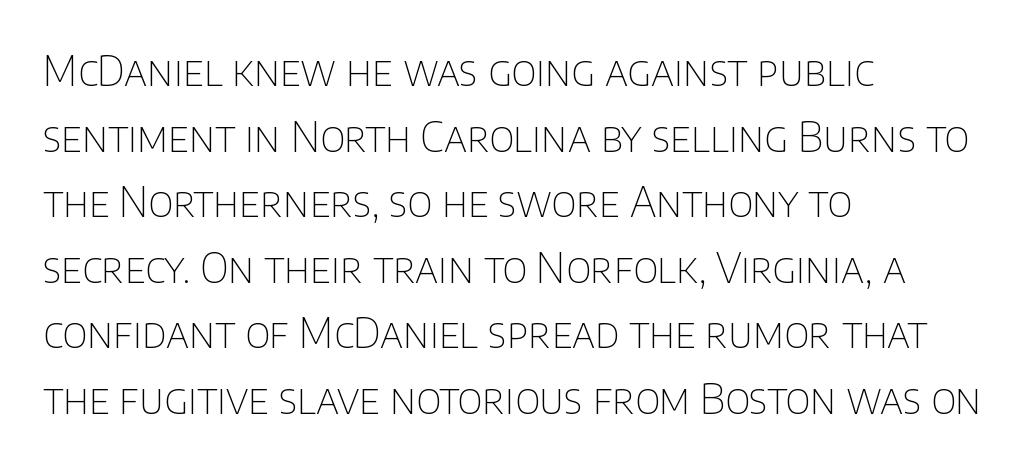
The characters display no serif detailing; their extremities are plain. The typesetting does not lean heavy: it is not bold. This rendering features lettering with no underline. Whoever set this chose a conventional vertical rhythm.
